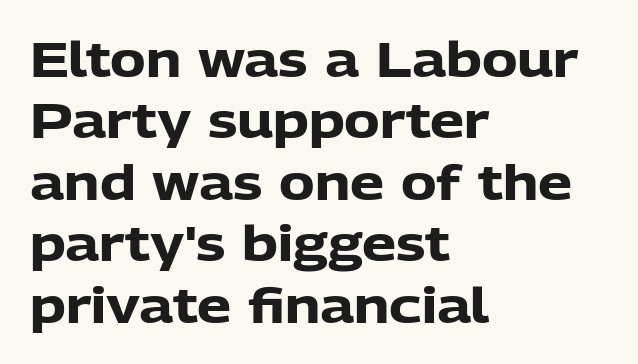
The image shows 48 px heavy sans-serif type, upright; set left-aligned, normal line spacing (1.28x), normal letter spacing, not underlined; low stroke contrast and a medium x-height.
